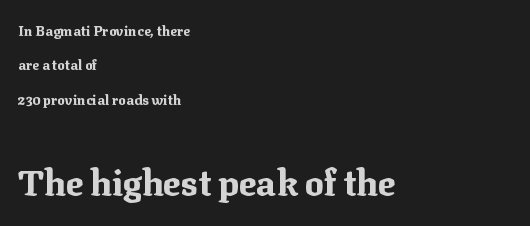
{"serif": "yes", "italic": "no", "bold": "yes", "weight": "bold", "width": "normal", "stroke_contrast": "medium", "x_height": "medium", "monospaced": "no", "underline": "no", "align": "left", "line_spacing": "loose", "line_spacing_ratio": 2.46, "letter_spacing": "normal", "letter_spacing_em": 0.0, "larger_block": "second", "size_ratio": 2.57, "glyph_px": 36}
